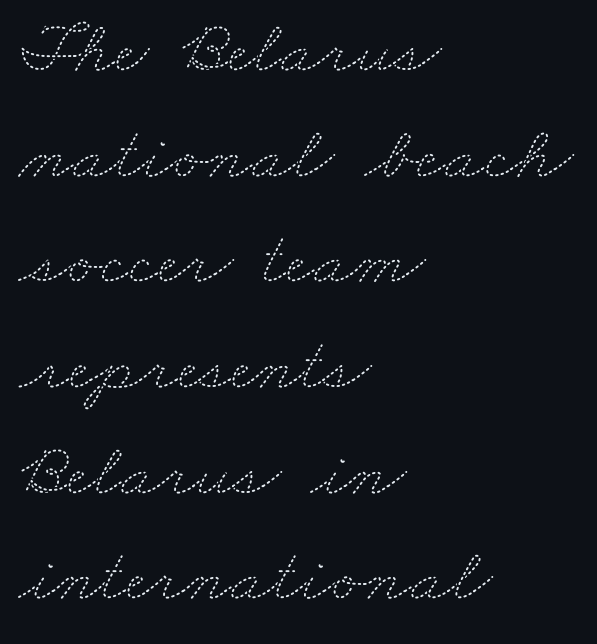
{"bold": "no", "weight": "thin", "width": "wide", "stroke_contrast": "medium", "x_height": "small", "monospaced": "no", "underline": "no", "align": "left", "line_spacing": "normal", "line_spacing_ratio": 1.39, "letter_spacing": "normal", "letter_spacing_em": 0.0, "glyph_px": 76}
